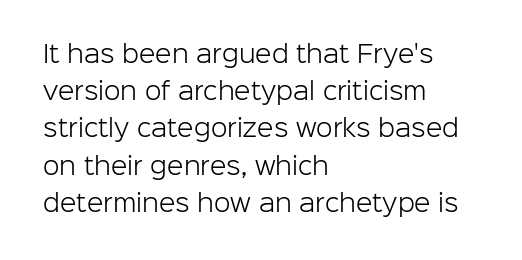
{"italic": "no", "bold": "no", "underline": "no", "align": "left", "line_spacing": "normal", "line_spacing_ratio": 1.55, "letter_spacing": "normal", "letter_spacing_em": 0.0, "glyph_px": 24}
